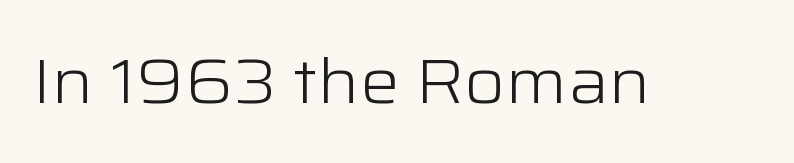
The image shows 62 px light, wide sans-serif type, upright; set normal letter spacing, not underlined; low stroke contrast and a medium x-height.
